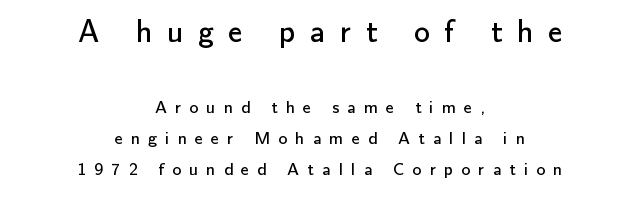
Q: Is the text bold? A: No.
Q: Is the text italic (slanted)? A: No, it is upright.
Q: Is the typeface a serif or a sans-serif typeface? A: Sans-serif.
Q: Is the text underlined? A: No.
Q: How is the paragraph aligned? A: Centered.
Q: Is the spacing between letters normal or unusually wide? A: Unusually wide.
Q: Which block of text is set in a larger size, the first (top) or the second (bottom)? A: The first (top) one.
Q: Width (condensed, normal, or wide)? A: Normal.
Q: Stroke contrast? A: Low.
Q: x-height? A: Small.
Q: Monospaced? A: No.
